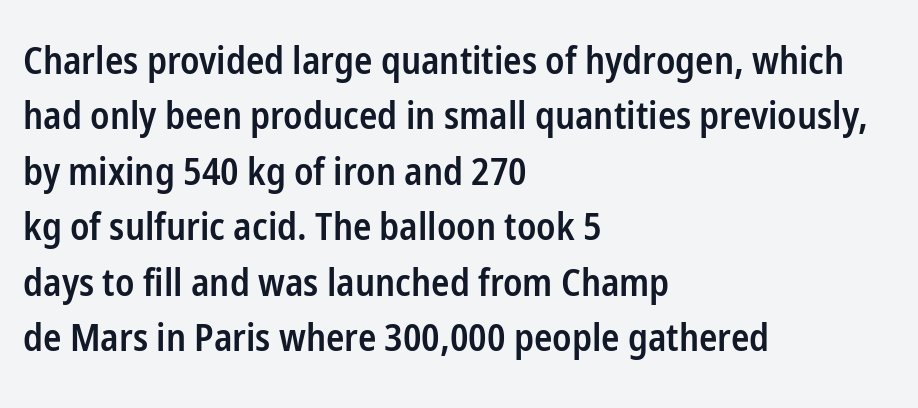
{"serif": "no", "italic": "no", "bold": "semi", "weight": "semibold", "width": "condensed", "stroke_contrast": "low", "x_height": "medium", "monospaced": "no", "underline": "no", "align": "left", "line_spacing": "normal", "line_spacing_ratio": 1.46, "letter_spacing": "normal", "letter_spacing_em": 0.0, "glyph_px": 38}
